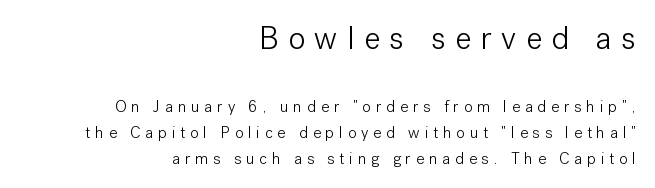
Q: Is the text bold? A: No.
Q: Is the text italic (slanted)? A: No, it is upright.
Q: Is the typeface a serif or a sans-serif typeface? A: Sans-serif.
Q: Is the text underlined? A: No.
Q: How is the paragraph aligned? A: Right-aligned.
Q: Is the spacing between letters normal or unusually wide? A: Unusually wide.
Q: Is the spacing between lines tight, normal or loose? A: Normal.
Q: Which block of text is set in a larger size, the first (top) or the second (bottom)? A: The first (top) one.
Q: Width (condensed, normal, or wide)? A: Normal.
Q: Stroke contrast? A: Low.
Q: x-height? A: Medium.
Q: Monospaced? A: No.
